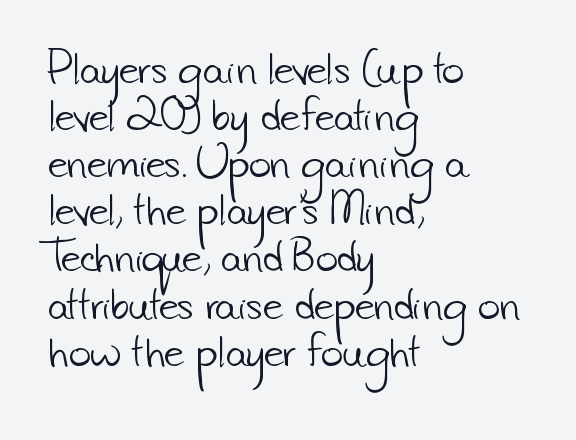
I'd call this a sans setting — the letters go barefoot. The zone under the glyphs is completely vacant. Weight class: somewhere from thin through regular. One-word summary of the alignment: left. The tracking reads as untouched default to a designer's eye. Character widths vary here, with narrow letters taking less room than wide ones.
